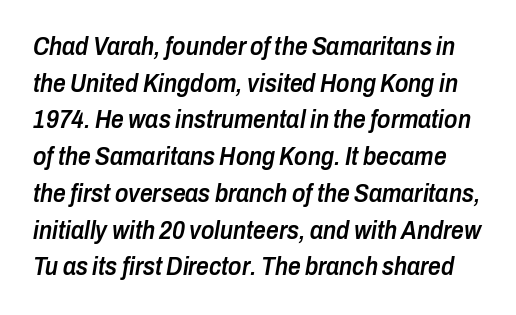
The image shows 25 px text type, italic (leaning right); set normal line spacing (1.47x), normal letter spacing, not underlined.
